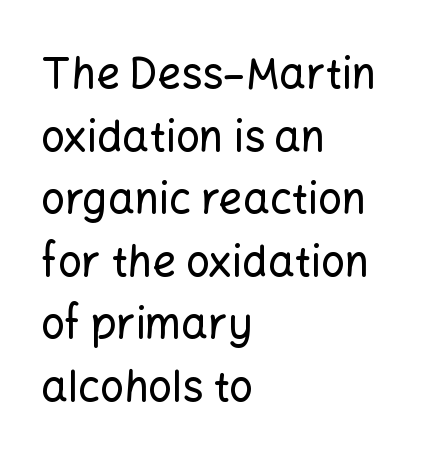
Q: Is the text italic (slanted)? A: No, it is upright.
Q: Is the typeface a serif or a sans-serif typeface? A: Sans-serif.
Q: Is the text underlined? A: No.
Q: How is the paragraph aligned? A: Left-aligned.
Q: Is the spacing between letters normal or unusually wide? A: Normal.
Q: Is the spacing between lines tight, normal or loose? A: Normal.
Q: Width (condensed, normal, or wide)? A: Normal.
Q: Stroke contrast? A: Low.
Q: x-height? A: Medium.
Q: Monospaced? A: No.
